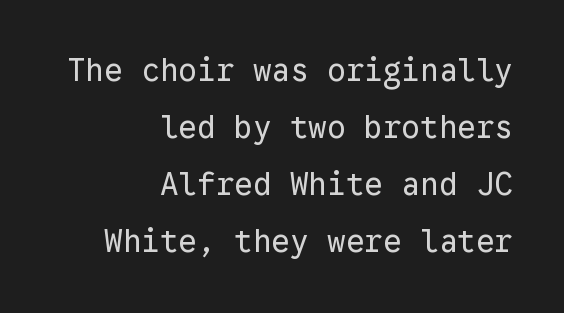
Italic: no, the glyphs are upright roman. Glyph-to-glyph distance matches everyday printed text. The text was rendered using a sans face with plain stroke endings. A quiet, ordinary-to-light weight characterises the typeface.
